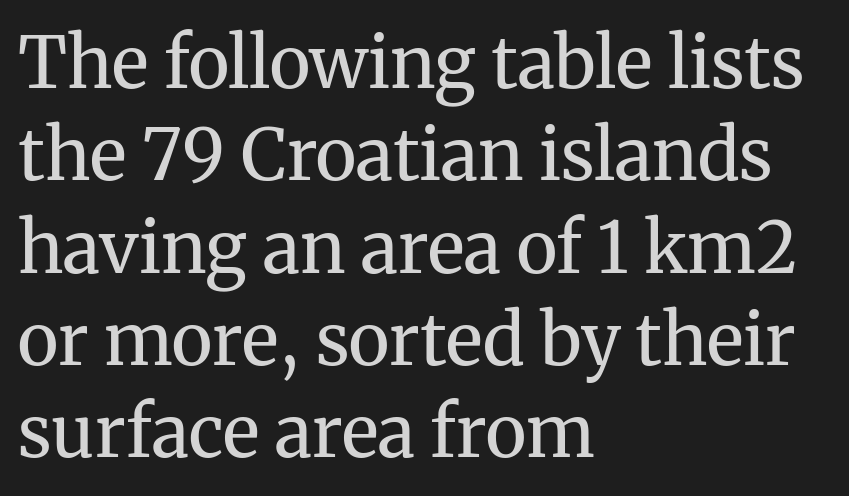
{"serif": "yes", "italic": "no", "bold": "no", "weight": "regular", "width": "normal", "stroke_contrast": "medium", "x_height": "medium", "monospaced": "no", "underline": "no", "align": "left", "line_spacing": "normal", "line_spacing_ratio": 1.3, "letter_spacing": "normal", "letter_spacing_em": 0.0, "glyph_px": 71}
